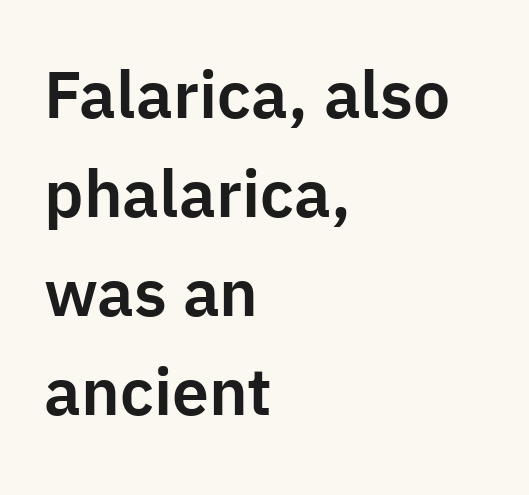
Q: Is the text italic (slanted)? A: No, it is upright.
Q: Is the typeface a serif or a sans-serif typeface? A: Sans-serif.
Q: Is the text underlined? A: No.
Q: How is the paragraph aligned? A: Left-aligned.
Q: Is the spacing between letters normal or unusually wide? A: Normal.
Q: Is the spacing between lines tight, normal or loose? A: Normal.
Q: Width (condensed, normal, or wide)? A: Normal.
Q: Stroke contrast? A: Low.
Q: x-height? A: Medium.
Q: Monospaced? A: No.
